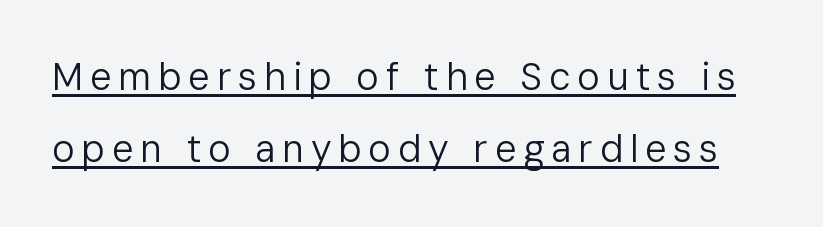
Q: Is the text bold? A: No.
Q: Is the text italic (slanted)? A: No, it is upright.
Q: Is the typeface a serif or a sans-serif typeface? A: Sans-serif.
Q: Is the text underlined? A: Yes.
Q: Is the spacing between lines tight, normal or loose? A: Loose.
Q: Width (condensed, normal, or wide)? A: Normal.
Q: Stroke contrast? A: Low.
Q: x-height? A: Medium.
Q: Monospaced? A: No.
